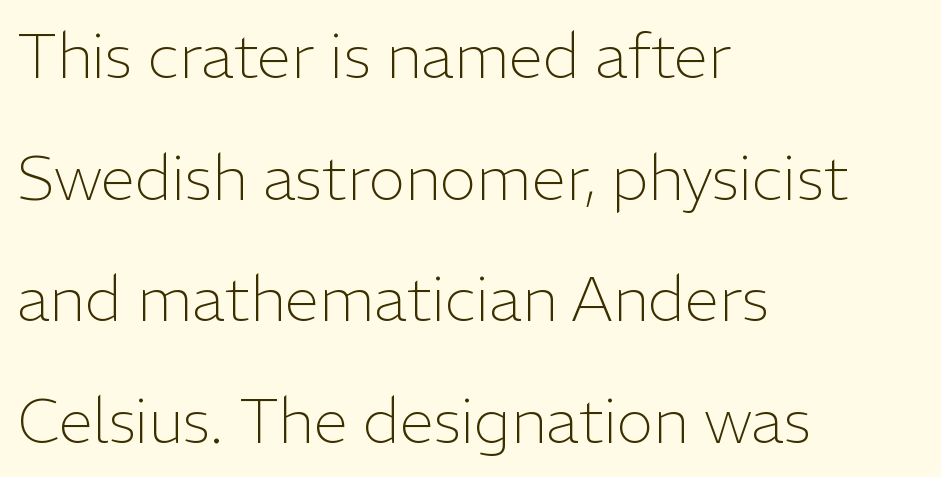
Q: Is the text bold? A: No.
Q: Is the text italic (slanted)? A: No, it is upright.
Q: Is the typeface a serif or a sans-serif typeface? A: Sans-serif.
Q: Is the text underlined? A: No.
Q: How is the paragraph aligned? A: Left-aligned.
Q: Is the spacing between letters normal or unusually wide? A: Normal.
Q: Is the spacing between lines tight, normal or loose? A: Loose.
Q: Width (condensed, normal, or wide)? A: Normal.
Q: Stroke contrast? A: Low.
Q: x-height? A: Medium.
Q: Monospaced? A: No.
